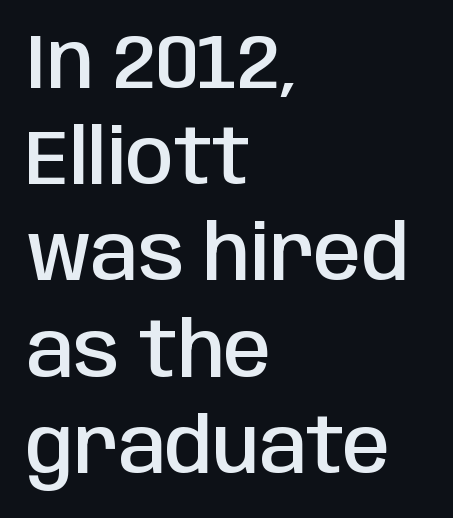
The lines are quadded left. You could not count columns in this text — the font is proportionally spaced. The letterforms sit shoulder to shoulder at normal distance. Heft: intermediate — a semibold.
